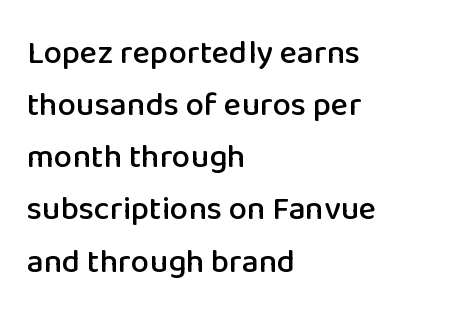
Q: Is the text italic (slanted)? A: No, it is upright.
Q: Is the typeface a serif or a sans-serif typeface? A: Sans-serif.
Q: Is the text underlined? A: No.
Q: How is the paragraph aligned? A: Left-aligned.
Q: Is the spacing between letters normal or unusually wide? A: Normal.
Q: Is the spacing between lines tight, normal or loose? A: Normal.
Q: Width (condensed, normal, or wide)? A: Normal.
Q: Stroke contrast? A: Low.
Q: x-height? A: Medium.
Q: Monospaced? A: No.
